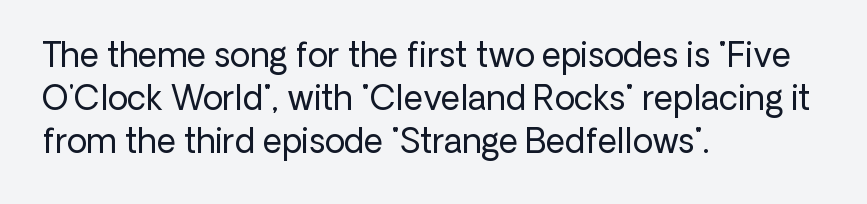
Q: Is the text bold? A: No.
Q: Is the text italic (slanted)? A: No, it is upright.
Q: Is the typeface a serif or a sans-serif typeface? A: Sans-serif.
Q: Is the text underlined? A: No.
Q: How is the paragraph aligned? A: Left-aligned.
Q: Is the spacing between letters normal or unusually wide? A: Normal.
Q: Is the spacing between lines tight, normal or loose? A: Normal.
Q: Width (condensed, normal, or wide)? A: Normal.
Q: Stroke contrast? A: Low.
Q: x-height? A: Medium.
Q: Monospaced? A: No.
